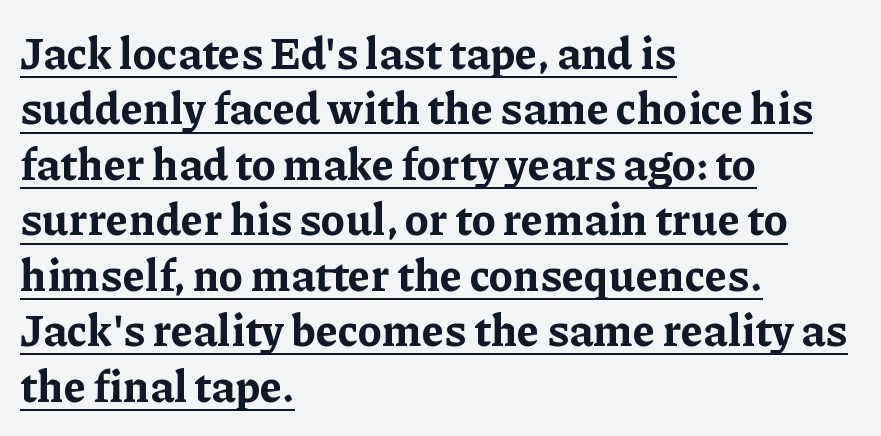
Q: Is the text bold? A: Yes.
Q: Is the text italic (slanted)? A: No, it is upright.
Q: Is the typeface a serif or a sans-serif typeface? A: Serif.
Q: Is the text underlined? A: Yes.
Q: How is the paragraph aligned? A: Left-aligned.
Q: Is the spacing between letters normal or unusually wide? A: Normal.
Q: Is the spacing between lines tight, normal or loose? A: Normal.
Q: Width (condensed, normal, or wide)? A: Normal.
Q: Stroke contrast? A: Low.
Q: x-height? A: Medium.
Q: Monospaced? A: No.
